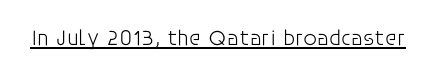
Q: Is the text bold? A: No.
Q: Is the text italic (slanted)? A: No, it is upright.
Q: Is the text underlined? A: Yes.
Q: Is the spacing between letters normal or unusually wide? A: Normal.
